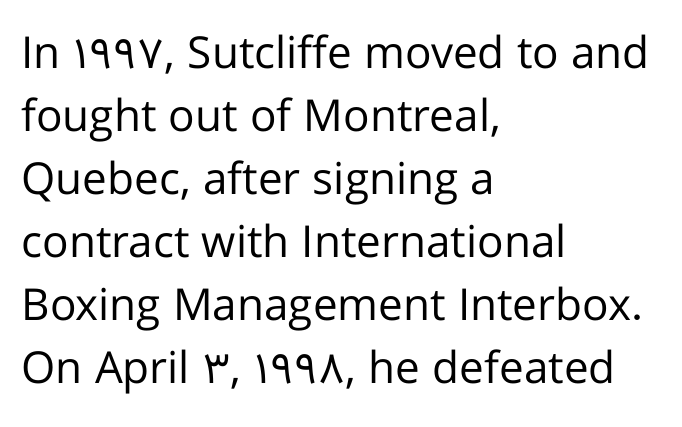
The image shows 44 px regular-weight sans-serif type, upright; set left-aligned, normal line spacing (1.43x), normal letter spacing, not underlined; low stroke contrast and a medium x-height.
